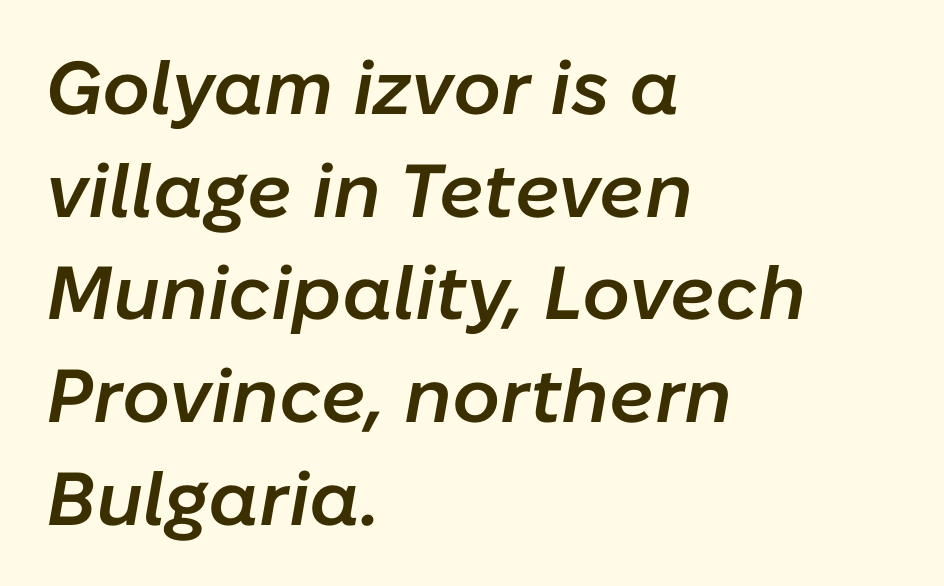
The rendering keeps characters at their native spacing. Think of a printed novel: that variable character pitch is what you see here. Notice the strokes are somewhat thickened but not fully heavy: this is a semibold. If you drew a ruler down the left edge, every line would touch it. Plain, unruled lines of type. The face used here has a pronounced slope to its letters.
